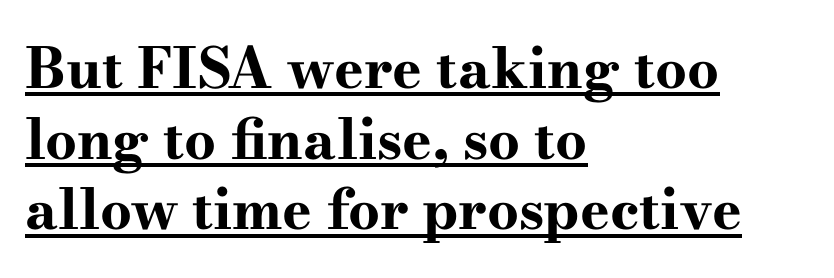
Q: Is the text bold? A: Yes.
Q: Is the text italic (slanted)? A: No, it is upright.
Q: Is the typeface a serif or a sans-serif typeface? A: Serif.
Q: Is the text underlined? A: Yes.
Q: How is the paragraph aligned? A: Left-aligned.
Q: Is the spacing between letters normal or unusually wide? A: Normal.
Q: Is the spacing between lines tight, normal or loose? A: Normal.
Q: Width (condensed, normal, or wide)? A: Wide.
Q: Stroke contrast? A: High.
Q: x-height? A: Small.
Q: Monospaced? A: No.
